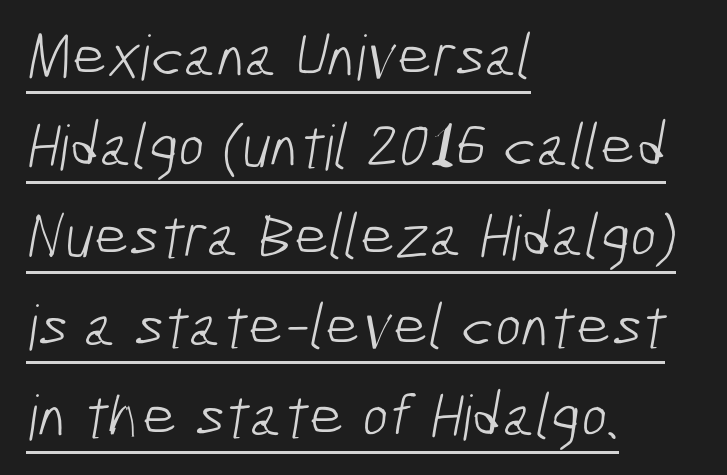
The image shows 62 px light, condensed sans-serif type; set left-aligned, normal line spacing (1.45x), normal letter spacing, underlined; low stroke contrast and a medium x-height.
